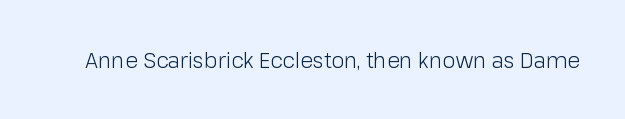
{"italic": "no", "bold": "no", "underline": "no", "letter_spacing": "normal", "letter_spacing_em": 0.0, "glyph_px": 21}
